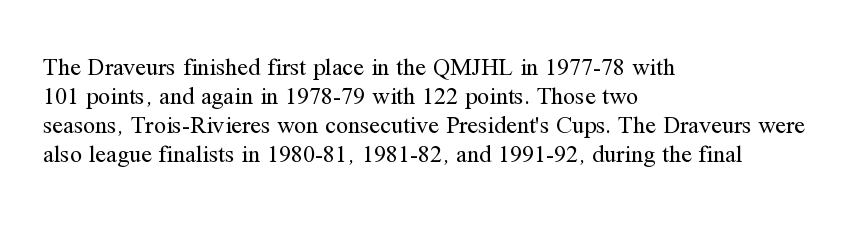
The strokes carry an ordinary text weight at most. Default kerning and tracking; the words read as compact shapes. The gap between lines stays unmarked. Does the lettering tilt? It doesn't — this is upright.
